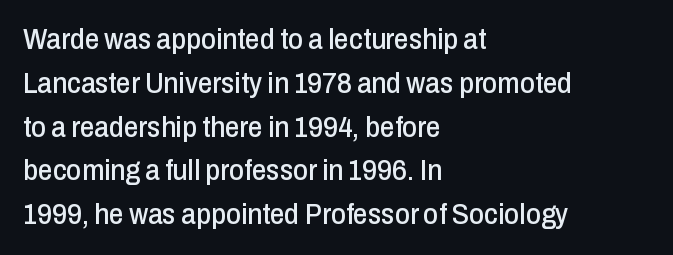
Upright lettering throughout. Letterform terminals end flat and unadorned throughout the passage. Inter-character spacing is left at the font's built-in metrics. Compared with typical paragraphs, the rows here are spaced about the same.
